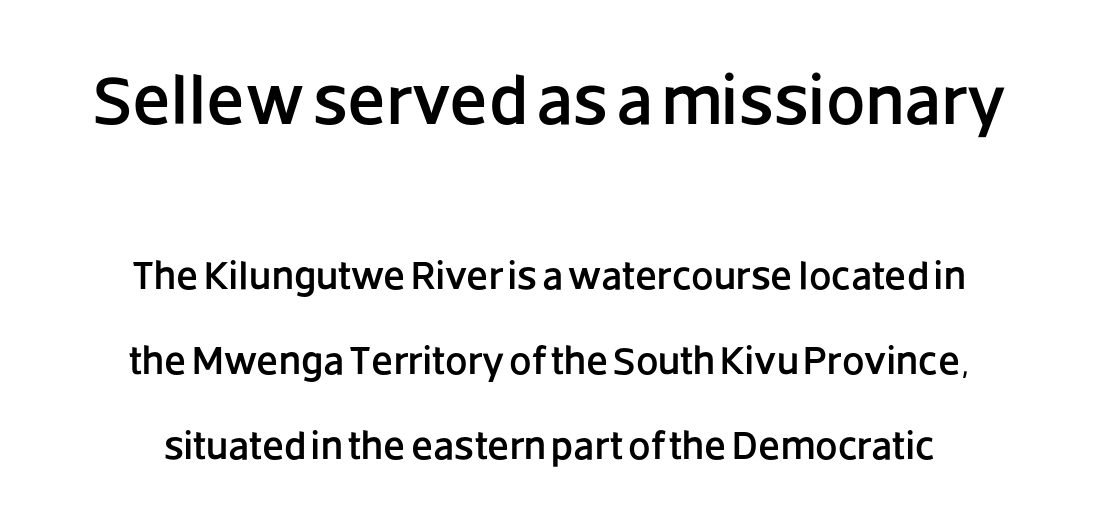
{"serif": "no", "italic": "no", "width": "normal", "stroke_contrast": "low", "x_height": "large", "monospaced": "no", "underline": "no", "align": "center", "line_spacing": "loose", "line_spacing_ratio": 2.12, "letter_spacing": "normal", "letter_spacing_em": 0.0, "larger_block": "first", "size_ratio": 1.75, "glyph_px": 70}
